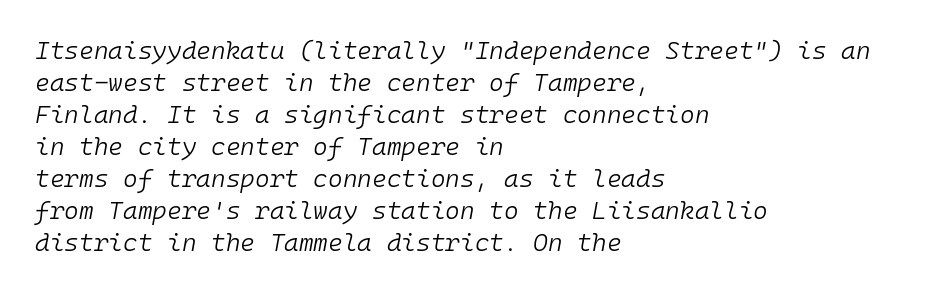
{"italic": "yes", "lean": "right", "slant_degrees": 10, "bold": "no", "underline": "no", "align": "left", "line_spacing": "normal", "line_spacing_ratio": 1.28, "letter_spacing": "normal", "letter_spacing_em": 0.0, "glyph_px": 25}
